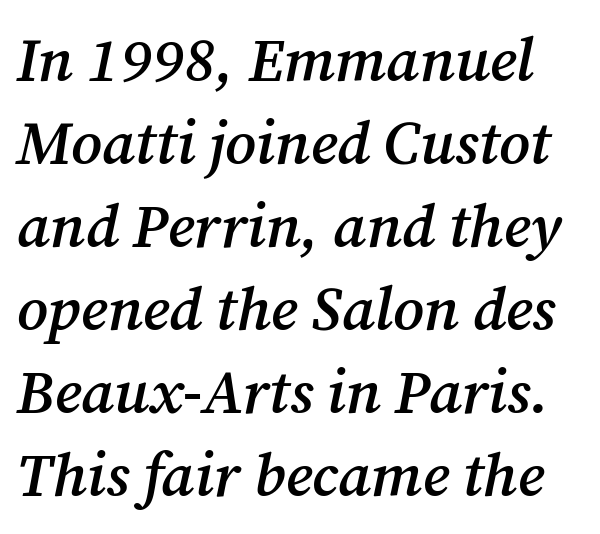
In terms of weight, the rendering is demibold, just under bold. In terms of letterform style, serifs are clearly present. Emphasis-style slanted type is in use. The string is rendered with underlining switched off.
